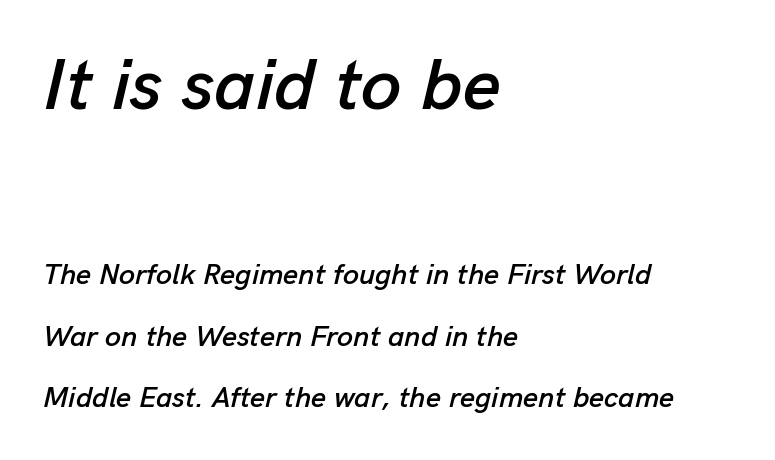
The image shows 73 px text type, italic (leaning right); set left-aligned, loose line spacing (2.13x), normal letter spacing, not underlined; the first (top) block is 2.52x larger; low stroke contrast and a medium x-height.
